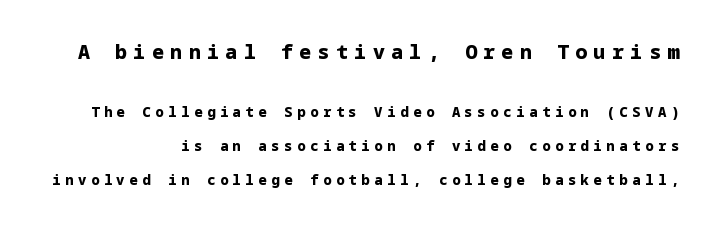
Q: Is the text bold? A: Yes.
Q: Is the text italic (slanted)? A: No, it is upright.
Q: Is the text underlined? A: No.
Q: Is the spacing between letters normal or unusually wide? A: Unusually wide.
Q: Is the spacing between lines tight, normal or loose? A: Loose.
Q: Which block of text is set in a larger size, the first (top) or the second (bottom)? A: The first (top) one.
